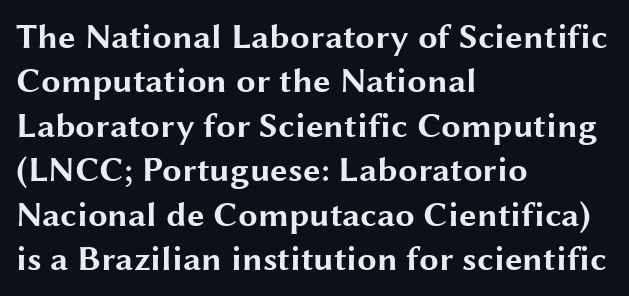
Glyph-to-glyph distance matches everyday printed text. Summary of weight: heavy, a full bold. The type sits square on the baseline with zero lean. Regarding leading, the lines here are spaced in the standard way.
